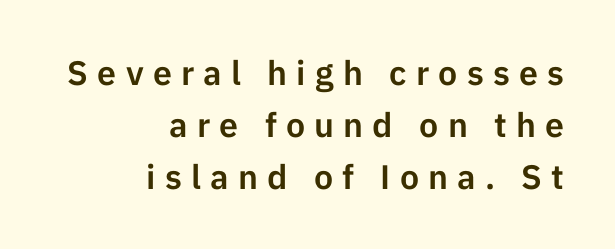
Q: Is the text italic (slanted)? A: No, it is upright.
Q: Is the typeface a serif or a sans-serif typeface? A: Sans-serif.
Q: Is the text underlined? A: No.
Q: How is the paragraph aligned? A: Right-aligned.
Q: Is the spacing between letters normal or unusually wide? A: Unusually wide.
Q: Is the spacing between lines tight, normal or loose? A: Normal.
Q: Width (condensed, normal, or wide)? A: Normal.
Q: Stroke contrast? A: Low.
Q: x-height? A: Medium.
Q: Monospaced? A: No.
